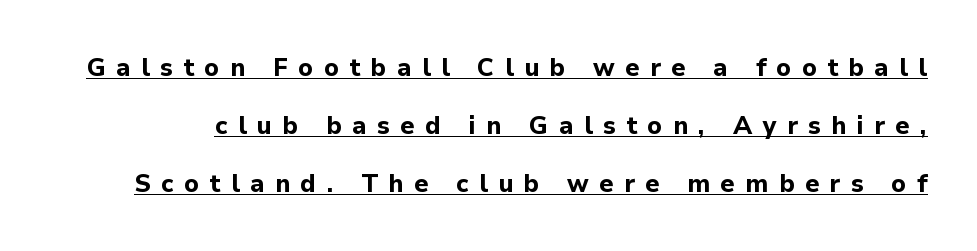
The image shows 25 px bold type, upright; set loose line spacing (2.32x), unusually wide letter spacing (+0.41 em), underlined.
